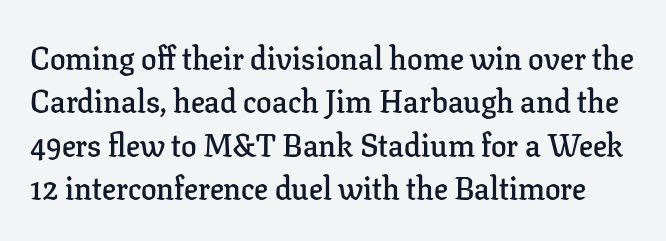
{"serif": "yes", "italic": "no", "bold": "semi", "weight": "semibold", "width": "normal", "stroke_contrast": "low", "x_height": "medium", "monospaced": "no", "underline": "no", "line_spacing": "normal", "line_spacing_ratio": 1.4, "letter_spacing": "normal", "letter_spacing_em": 0.0, "glyph_px": 31}
